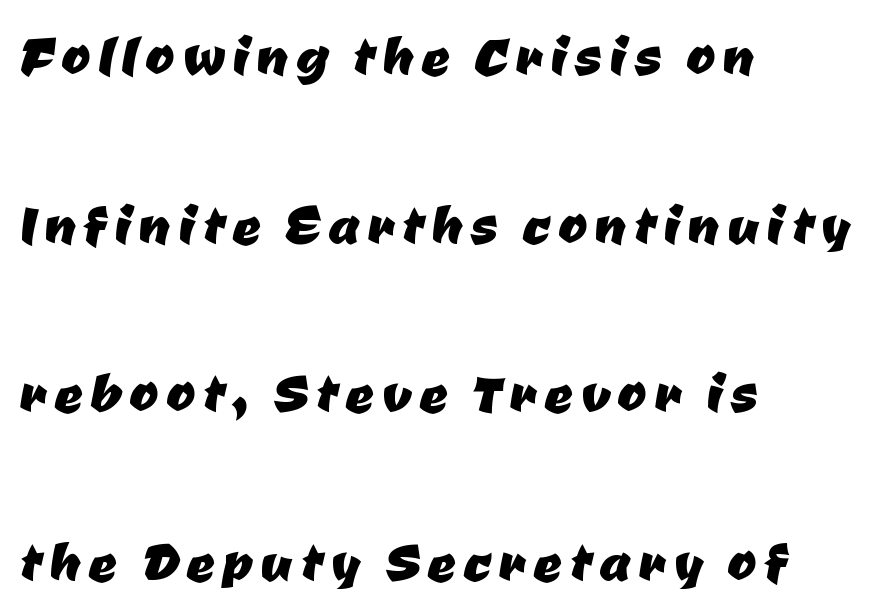
Q: Is the typeface a serif or a sans-serif typeface? A: Sans-serif.
Q: Is the text underlined? A: No.
Q: How is the paragraph aligned? A: Left-aligned.
Q: Is the spacing between lines tight, normal or loose? A: Loose.
Q: Width (condensed, normal, or wide)? A: Normal.
Q: Stroke contrast? A: Low.
Q: x-height? A: Medium.
Q: Monospaced? A: No.
